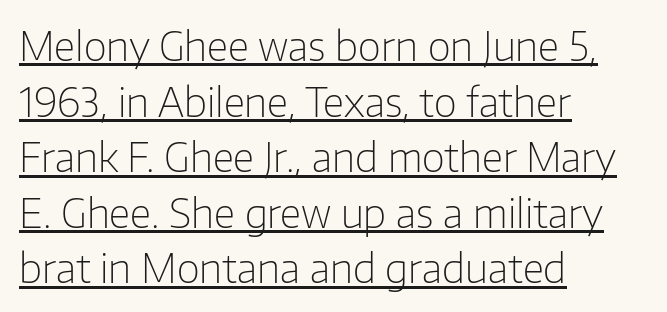
The image shows 40 px light sans-serif type, upright; set left-aligned, normal line spacing (1.39x), normal letter spacing, underlined; low stroke contrast and a medium x-height.
